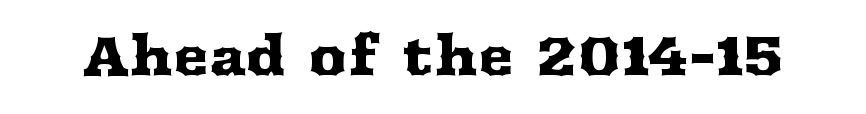
Letter spacing: default. Descender tails drop into unmarked territory. The rendering uses natural spacing where letterforms have individual widths. Vertical strokes here are truly vertical. To sum up the face: it has serifs.
